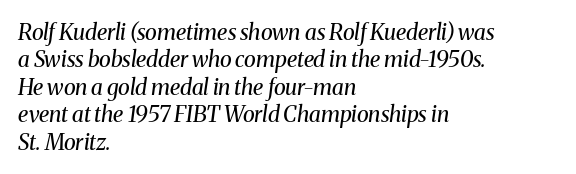
{"italic": "yes", "lean": "right", "slant_degrees": 8, "bold": "no", "underline": "no", "align": "left", "line_spacing": "normal", "line_spacing_ratio": 1.25, "letter_spacing": "normal", "letter_spacing_em": 0.0, "glyph_px": 22}
